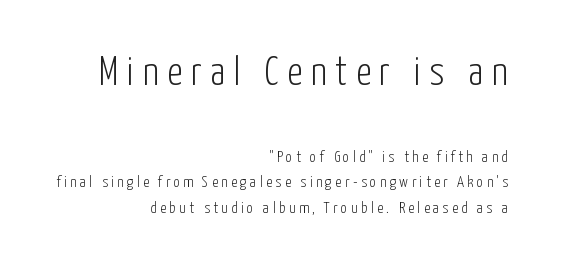
Vertically, the passage feels balanced, rows spaced as you'd expect. Is this a fixed-width face? No — the glyphs have proportional, varying widths. Caption: upper text group enlarged, lower text group reduced. Notice how the stems are strictly vertical — no italics here. Alignment: flush right. These lines have a slow, spaced-out rhythm from letter to letter.
